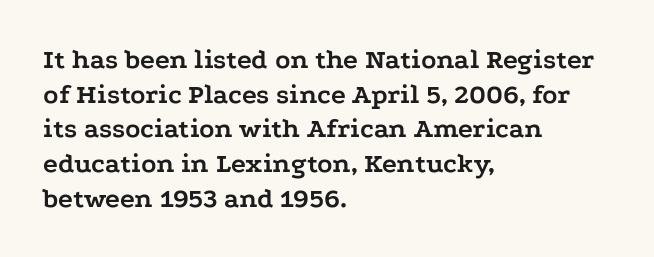
Q: Is the text bold? A: Yes.
Q: Is the text italic (slanted)? A: No, it is upright.
Q: Is the typeface a serif or a sans-serif typeface? A: Serif.
Q: Is the text underlined? A: No.
Q: How is the paragraph aligned? A: Left-aligned.
Q: Is the spacing between letters normal or unusually wide? A: Normal.
Q: Width (condensed, normal, or wide)? A: Wide.
Q: Stroke contrast? A: Low.
Q: x-height? A: Medium.
Q: Monospaced? A: No.
